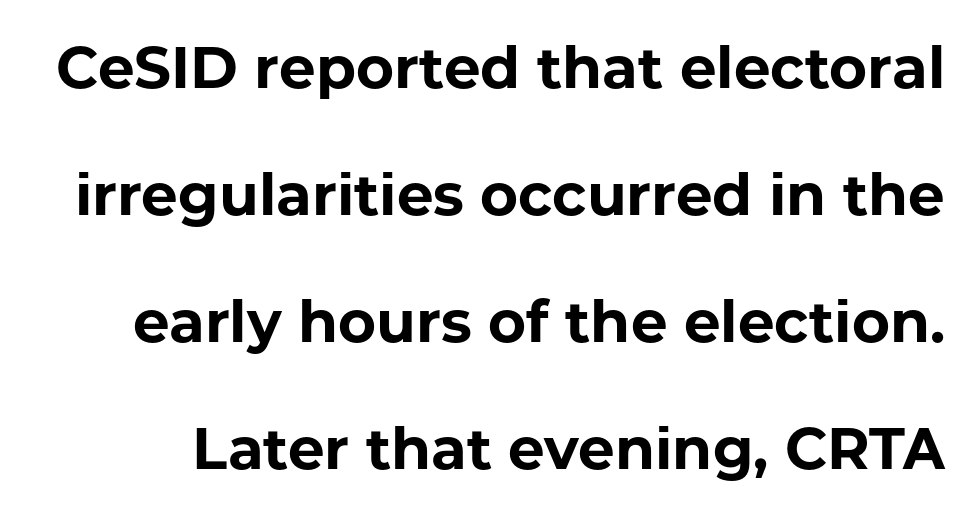
The image shows 58 px bold sans-serif type, upright; set loose line spacing (2.19x), normal letter spacing, not underlined; low stroke contrast and a medium x-height.
